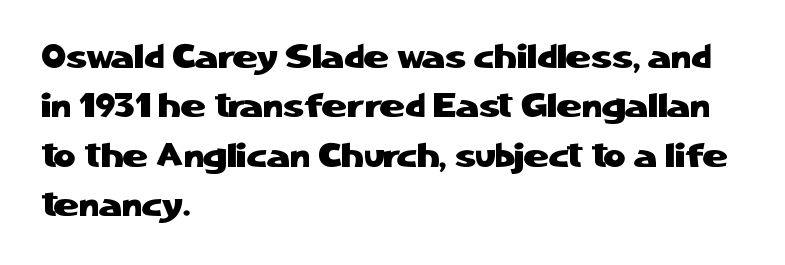
{"serif": "no", "italic": "no", "width": "normal", "stroke_contrast": "low", "x_height": "medium", "monospaced": "no", "underline": "no", "align": "left", "line_spacing": "normal", "line_spacing_ratio": 1.45, "letter_spacing": "normal", "letter_spacing_em": 0.0, "glyph_px": 34}
